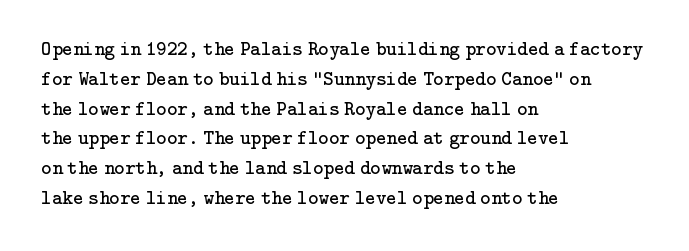
Rule under the text: the space is simply empty. Upright lettering throughout. This rendering leaves character spacing at its baseline value. If you drew a ruler down the left edge, every line would touch it. Is there much room between lines? A standard amount, neither cramped nor airy. This reads as an unemphasized weight, regular at the heaviest.
